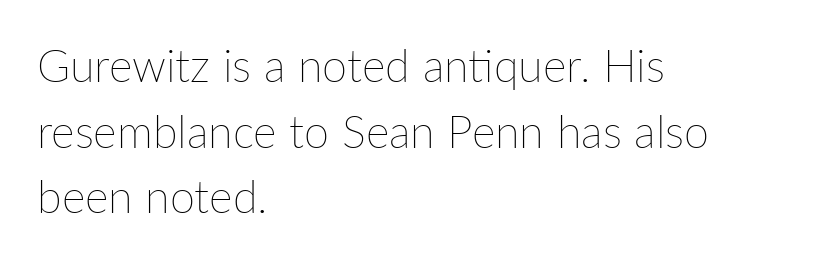
The image shows 45 px thin type, upright; set left-aligned, normal line spacing (1.46x), normal letter spacing, not underlined; low stroke contrast and a medium x-height.
